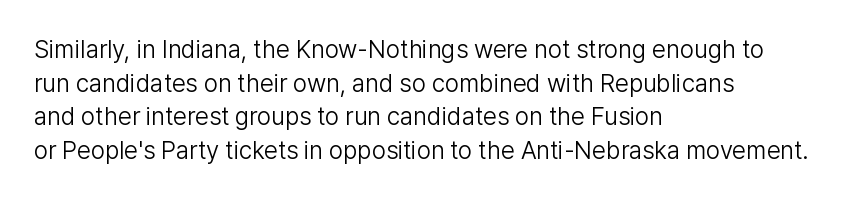
{"italic": "no", "bold": "no", "underline": "no", "align": "left", "line_spacing": "normal", "line_spacing_ratio": 1.35, "letter_spacing": "normal", "letter_spacing_em": 0.0, "glyph_px": 25}
